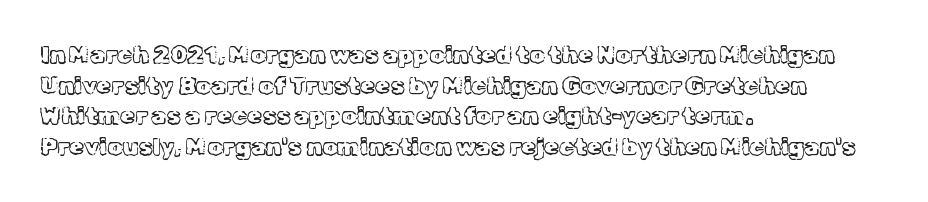
Q: Is the text bold? A: No.
Q: Is the text italic (slanted)? A: No, it is upright.
Q: Is the text underlined? A: No.
Q: How is the paragraph aligned? A: Left-aligned.
Q: Is the spacing between letters normal or unusually wide? A: Normal.
Q: Is the spacing between lines tight, normal or loose? A: Normal.
